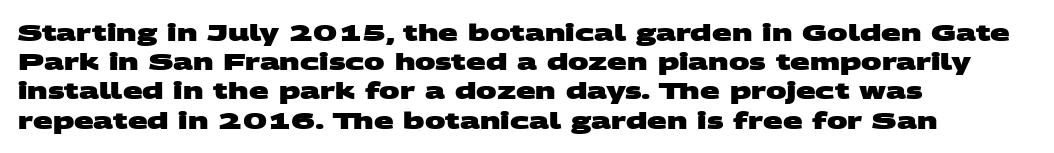
The image shows 23 px bold type; set left-aligned, normal line spacing (1.27x), normal letter spacing, not underlined.
